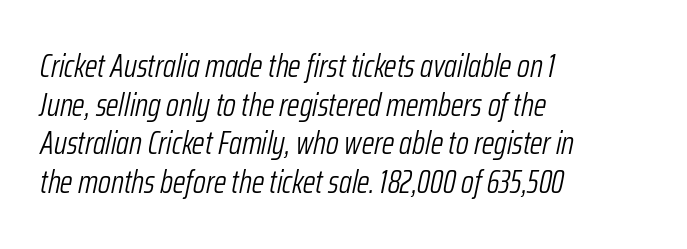
Descenders are the only things crossing below the line. This sample uses an oblique cut, with every glyph tilted off the vertical. Visually the block forms a straight wall on the left and a jagged coastline on the right. On a weight scale, this lands at 450 or below. Letter spacing: default. The passage shown is typed in a proportional face where columns would drift.
